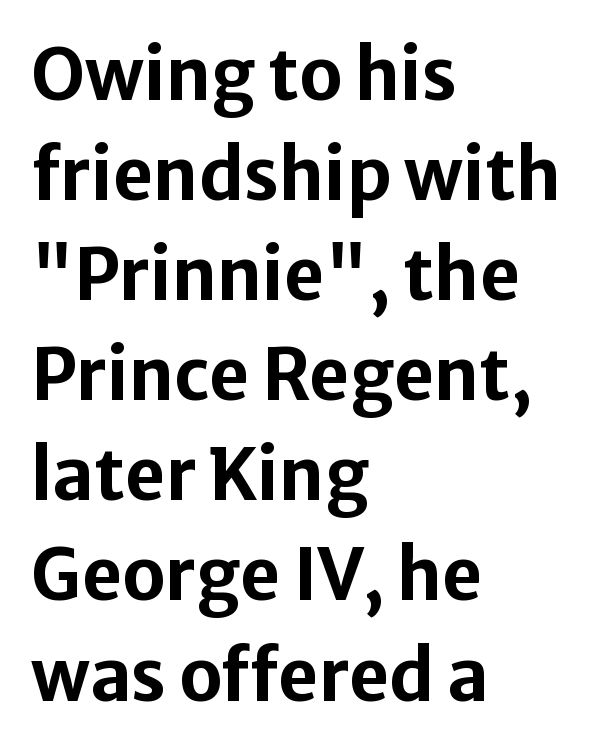
The image shows 70 px bold sans-serif type, upright; set left-aligned, normal line spacing (1.43x), normal letter spacing, not underlined; low stroke contrast and a medium x-height.
